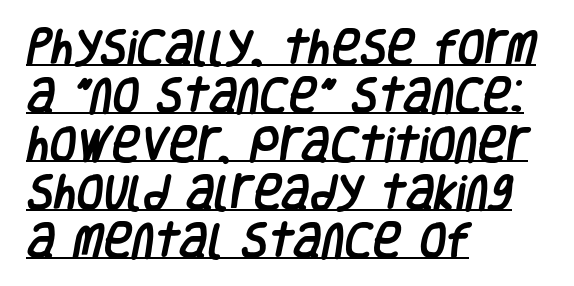
Varying glyph widths throughout — classic text-font behaviour. A student would call this left alignment; a typographer would say flush left, rag right. The string is rendered with underlining switched on. A sans-serif font was chosen for this passage. Each word holds together tightly as a unit, with standard inter-letter gaps.
